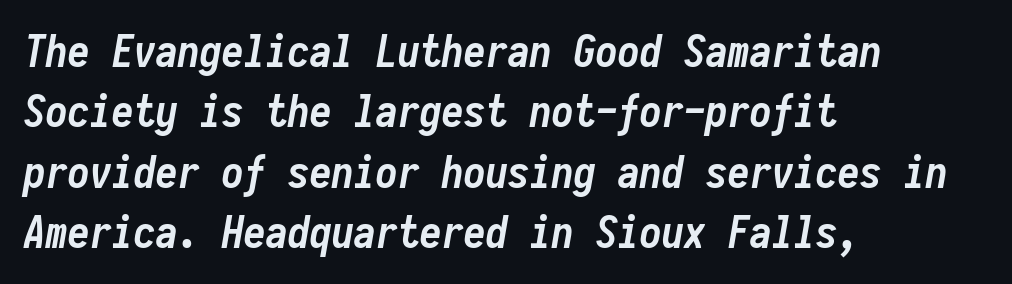
Q: Is the text bold? A: Yes.
Q: Is the text italic (slanted)? A: Yes, it leans right by about 10 degrees.
Q: Is the text underlined? A: No.
Q: How is the paragraph aligned? A: Left-aligned.
Q: Is the spacing between letters normal or unusually wide? A: Normal.
Q: Is the spacing between lines tight, normal or loose? A: Normal.
Q: Width (condensed, normal, or wide)? A: Condensed.
Q: Stroke contrast? A: Low.
Q: x-height? A: Medium.
Q: Monospaced? A: Yes.
